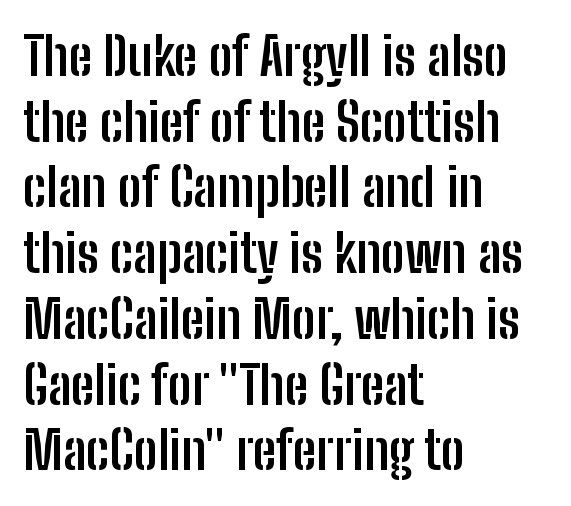
The image shows 53 px semibold, condensed sans-serif type, upright; set left-aligned, line spacing 1.24x, normal letter spacing, not underlined; low stroke contrast and a medium x-height.
